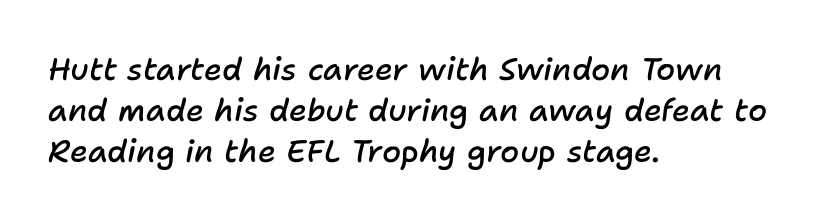
{"italic": "yes", "lean": "right", "slant_degrees": 11, "bold": "semi", "weight": "semibold", "width": "normal", "stroke_contrast": "low", "x_height": "medium", "monospaced": "no", "underline": "no", "align": "left", "line_spacing": "normal", "line_spacing_ratio": 1.32, "letter_spacing": "normal", "letter_spacing_em": 0.0, "glyph_px": 31}
